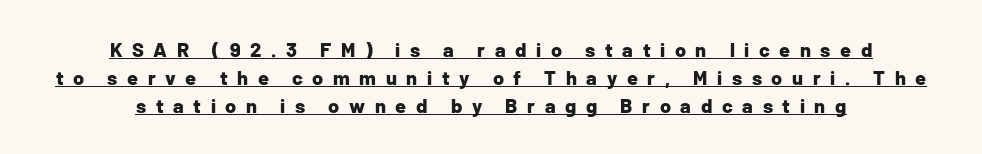
Q: Is the text bold? A: Yes.
Q: Is the text italic (slanted)? A: No, it is upright.
Q: Is the text underlined? A: Yes.
Q: How is the paragraph aligned? A: Centered.
Q: Is the spacing between letters normal or unusually wide? A: Unusually wide.
Q: Is the spacing between lines tight, normal or loose? A: Normal.
